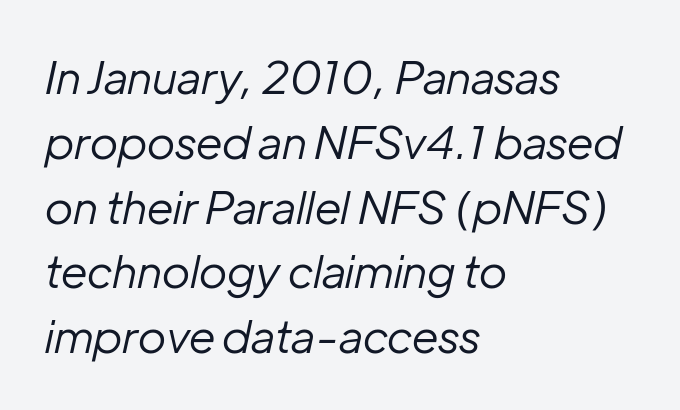
Q: Is the text bold? A: No.
Q: Is the text italic (slanted)? A: Yes, it leans right by about 12 degrees.
Q: Is the text underlined? A: No.
Q: How is the paragraph aligned? A: Left-aligned.
Q: Is the spacing between letters normal or unusually wide? A: Normal.
Q: Is the spacing between lines tight, normal or loose? A: Normal.
Q: Width (condensed, normal, or wide)? A: Normal.
Q: Stroke contrast? A: Low.
Q: x-height? A: Medium.
Q: Monospaced? A: No.
